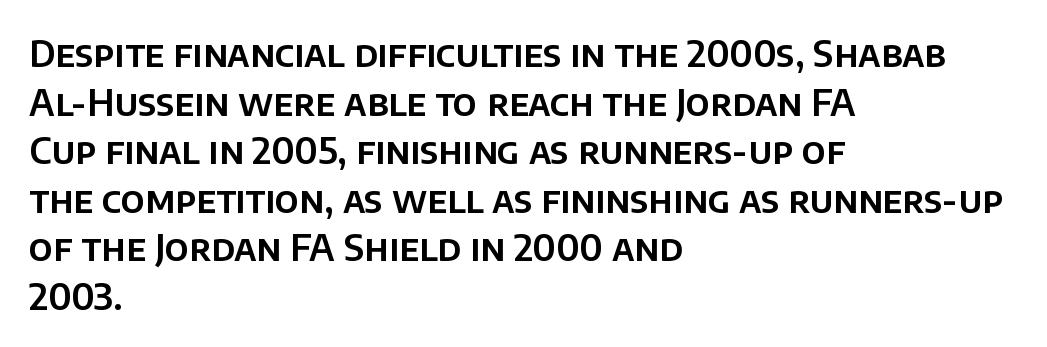
Q: Is the text italic (slanted)? A: No, it is upright.
Q: Is the typeface a serif or a sans-serif typeface? A: Sans-serif.
Q: Is the text underlined? A: No.
Q: How is the paragraph aligned? A: Left-aligned.
Q: Is the spacing between letters normal or unusually wide? A: Normal.
Q: Is the spacing between lines tight, normal or loose? A: Normal.
Q: Width (condensed, normal, or wide)? A: Normal.
Q: Stroke contrast? A: Low.
Q: x-height? A: Large.
Q: Monospaced? A: No.
